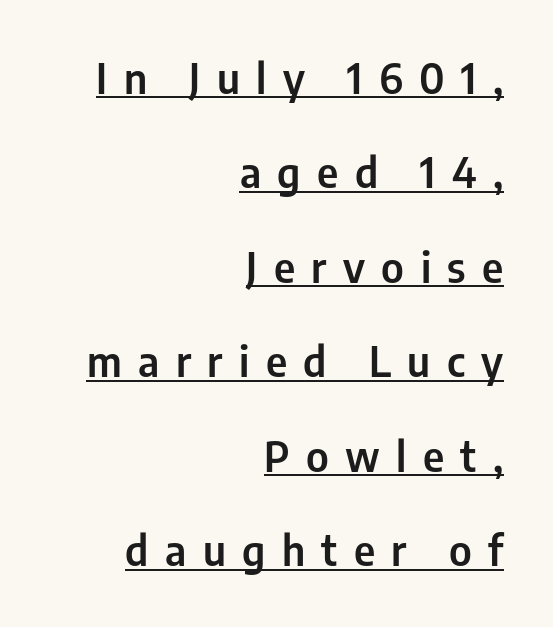
Q: Is the text italic (slanted)? A: No, it is upright.
Q: Is the typeface a serif or a sans-serif typeface? A: Sans-serif.
Q: Is the text underlined? A: Yes.
Q: How is the paragraph aligned? A: Right-aligned.
Q: Is the spacing between letters normal or unusually wide? A: Unusually wide.
Q: Is the spacing between lines tight, normal or loose? A: Loose.
Q: Width (condensed, normal, or wide)? A: Condensed.
Q: Stroke contrast? A: Low.
Q: x-height? A: Medium.
Q: Monospaced? A: No.
